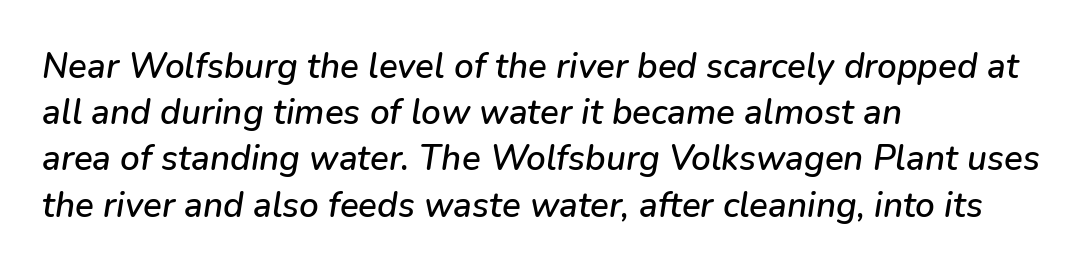
Q: Is the text italic (slanted)? A: Yes, it leans right by about 9 degrees.
Q: Is the text underlined? A: No.
Q: How is the paragraph aligned? A: Left-aligned.
Q: Is the spacing between letters normal or unusually wide? A: Normal.
Q: Is the spacing between lines tight, normal or loose? A: Normal.
Q: Width (condensed, normal, or wide)? A: Normal.
Q: Stroke contrast? A: Low.
Q: x-height? A: Medium.
Q: Monospaced? A: No.
